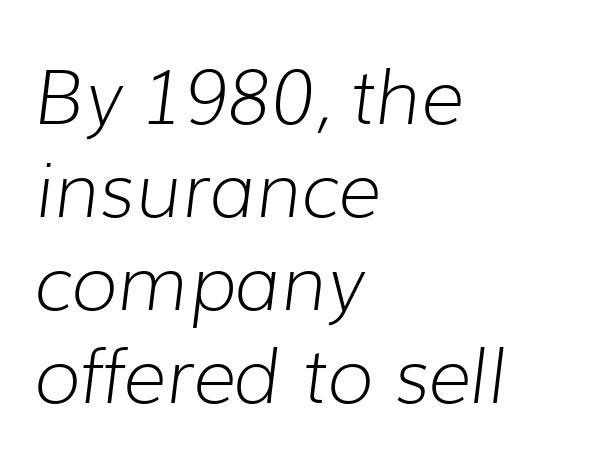
Here the designer chose a conventional face with non-uniform glyph widths. The gap between lines stays unmarked. Weight: not bold — regular or lighter. There's an unmistakable incline to the writing here. Look at the tracking — it's just the regular setting, nothing added.
